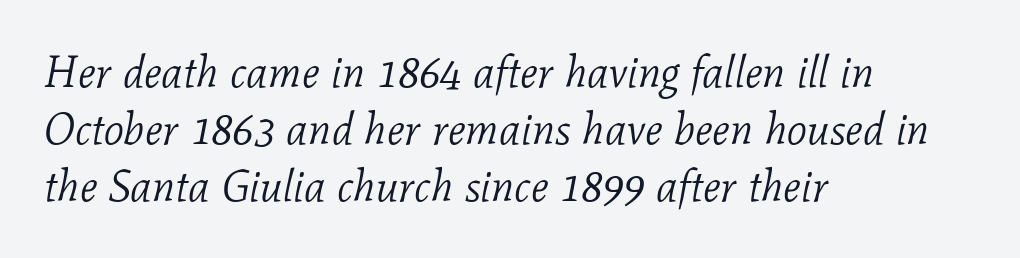
The image shows 44 px light serif type, italic (leaning right); set left-aligned, normal line spacing (1.3x), normal letter spacing, not underlined; low stroke contrast and a medium x-height.
